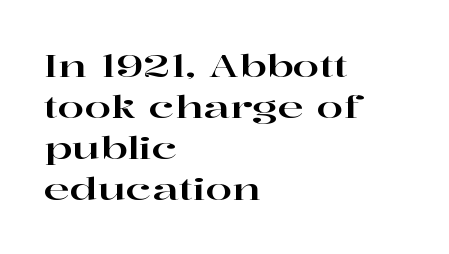
The space between consecutive lines is moderate. Character widths vary here, with narrow letters taking less room than wide ones. Letter spacing: default. Where is the straight margin? On the left. A typesetter would mark this as roman, not italic. Plain, unruled lines of type.
